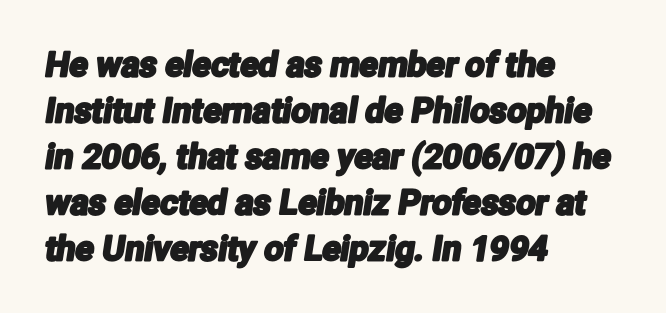
The image shows 34 px condensed sans-serif type; set left-aligned, normal line spacing (1.35x), normal letter spacing, not underlined; low stroke contrast and a medium x-height.
